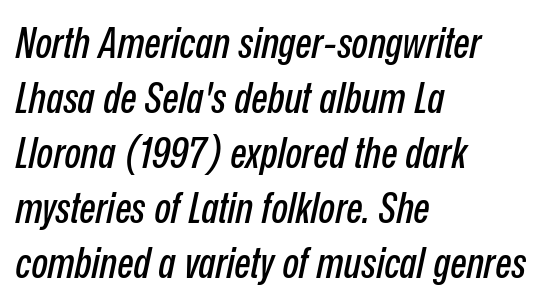
{"italic": "yes", "lean": "right", "slant_degrees": 12, "width": "condensed", "stroke_contrast": "low", "x_height": "medium", "monospaced": "no", "underline": "no", "align": "left", "line_spacing": "normal", "line_spacing_ratio": 1.28, "letter_spacing": "normal", "letter_spacing_em": 0.0, "glyph_px": 43}
